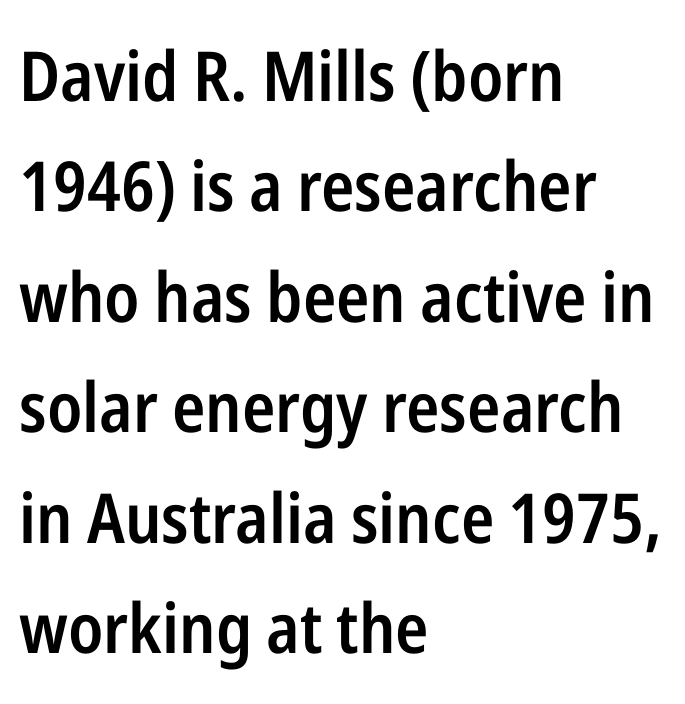
The image shows 69 px semibold, condensed sans-serif type, upright; set left-aligned, normal line spacing (1.6x), normal letter spacing, not underlined; low stroke contrast and a medium x-height.
